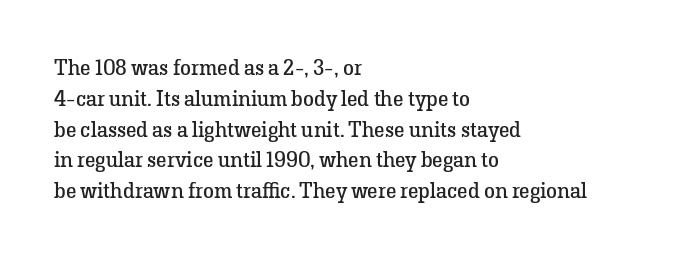
Summary of vertical rhythm: regular, with standard interline spacing. Short note: letters normally spaced. The font's upright variant was chosen for this text. Casual observation: everything's shoved over to the left.
